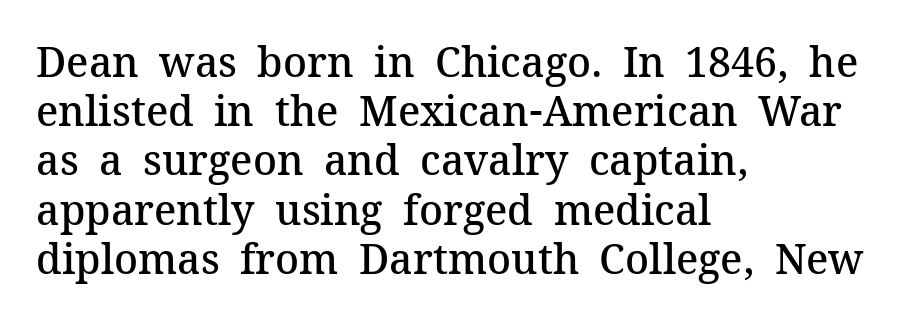
The image shows 41 px semibold serif type, upright; set left-aligned, line spacing 1.2x, normal letter spacing, not underlined; medium stroke contrast and a medium x-height.
